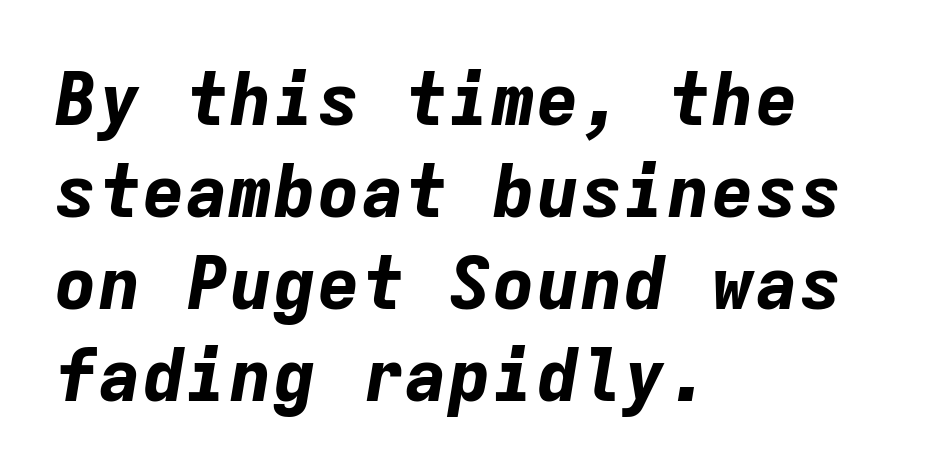
Stroke thickness is high; the sample reads as a true bold. Each letter, wide or thin by design, is forced into the same width here. The compositor pushed each line to the left boundary. Posture: slanted.
